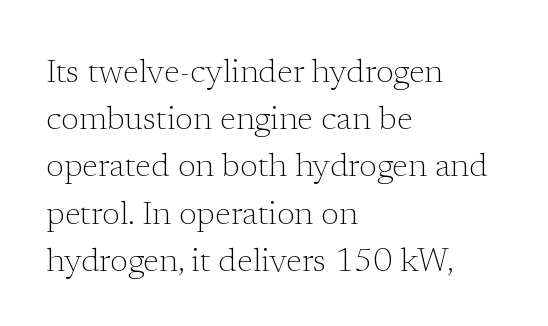
Q: Is the text bold? A: No.
Q: Is the text italic (slanted)? A: No, it is upright.
Q: Is the typeface a serif or a sans-serif typeface? A: Serif.
Q: Is the text underlined? A: No.
Q: How is the paragraph aligned? A: Left-aligned.
Q: Is the spacing between letters normal or unusually wide? A: Normal.
Q: Is the spacing between lines tight, normal or loose? A: Normal.
Q: Width (condensed, normal, or wide)? A: Normal.
Q: Stroke contrast? A: Low.
Q: x-height? A: Medium.
Q: Monospaced? A: No.
